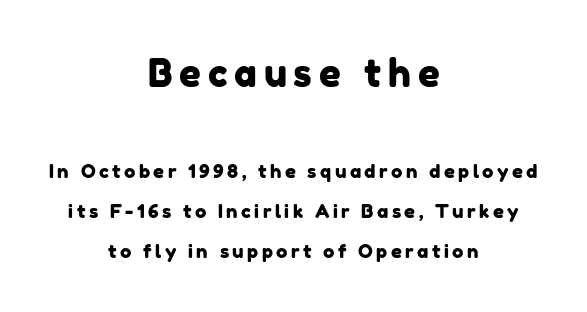
The image shows 38 px sans-serif type; set centered, loose line spacing (2.1x), not underlined; the first (top) block is 2.0x larger; low stroke contrast and a medium x-height.
